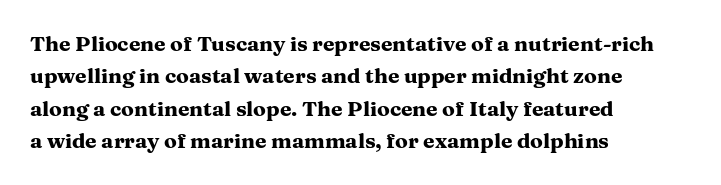
Q: Is the text bold? A: Yes.
Q: Is the text italic (slanted)? A: No, it is upright.
Q: Is the text underlined? A: No.
Q: How is the paragraph aligned? A: Left-aligned.
Q: Is the spacing between letters normal or unusually wide? A: Normal.
Q: Is the spacing between lines tight, normal or loose? A: Normal.
